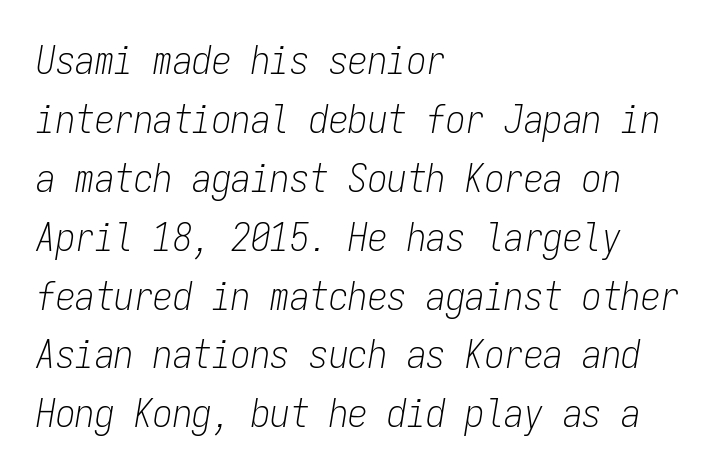
The image shows 39 px light, condensed type, italic (leaning right), monospaced; set left-aligned, normal line spacing (1.51x), normal letter spacing, not underlined; low stroke contrast and a medium x-height.
